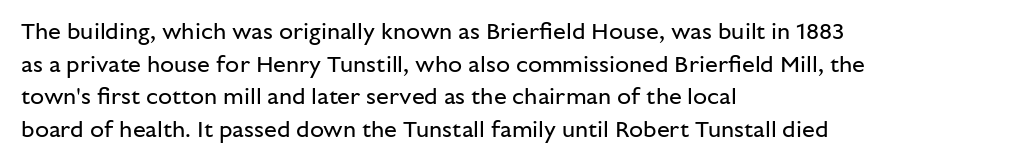
The image shows 23 px text type, upright; set left-aligned, normal line spacing (1.42x), normal letter spacing, not underlined.
